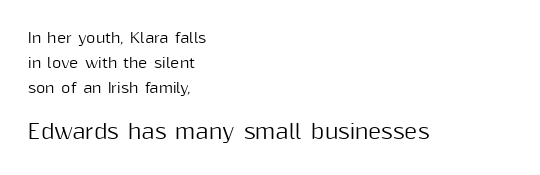
The horizontal fit of the characters is conventional and even. The setting favours the left margin, as ordinary paragraphs usually do. A student would notice the bottom passage is typeset larger than what precedes it. The glyphs are unaccompanied by any horizontal stroke below them.
